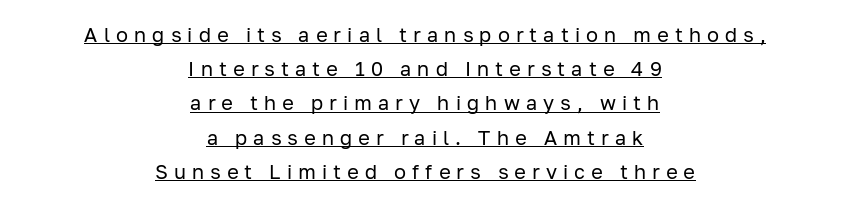
The setting favours the middle, as headings and verse often do. The face used here is rendered with a markedly widened letterfit. The rendering uses the underline text-decoration. Ink coverage per letter is moderate at most.
